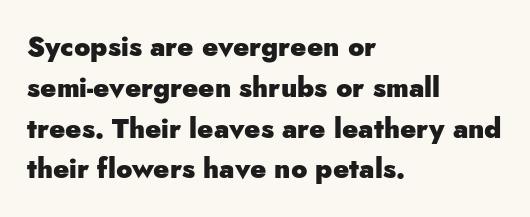
This is the regular roman posture of the typeface. Regarding leading, the lines here are spaced in the standard way. Heft: maximum for text — a bold. The specimen omits any rule beneath the text block's lines.
